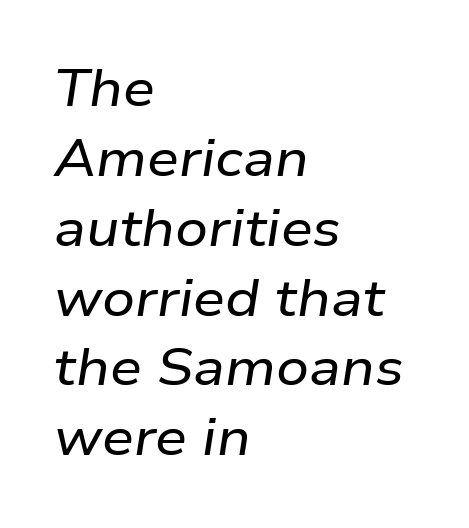
Horizontally, the lines are justified to the leading edge only. Honestly, the row spacing looks completely unremarkable. Underlining? Definitely not there. Proportional: the letters do not fall into vertical columns. These lines were composed using italics. Between one letter and the next there's only the usual sliver of space.
